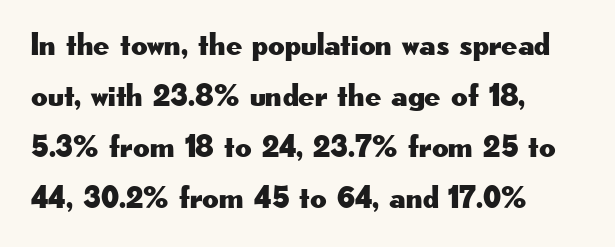
The image shows 32 px wide sans-serif type, upright; set left-aligned, normal line spacing (1.59x), normal letter spacing, not underlined; low stroke contrast and a small x-height.
